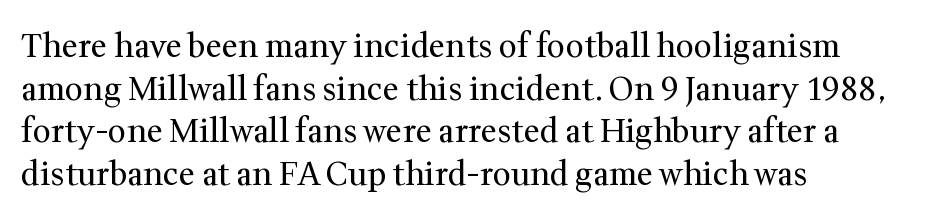
Q: Is the text bold? A: No.
Q: Is the text italic (slanted)? A: No, it is upright.
Q: Is the typeface a serif or a sans-serif typeface? A: Serif.
Q: Is the text underlined? A: No.
Q: How is the paragraph aligned? A: Left-aligned.
Q: Is the spacing between letters normal or unusually wide? A: Normal.
Q: Is the spacing between lines tight, normal or loose? A: Normal.
Q: Width (condensed, normal, or wide)? A: Normal.
Q: Stroke contrast? A: Medium.
Q: x-height? A: Medium.
Q: Monospaced? A: No.
